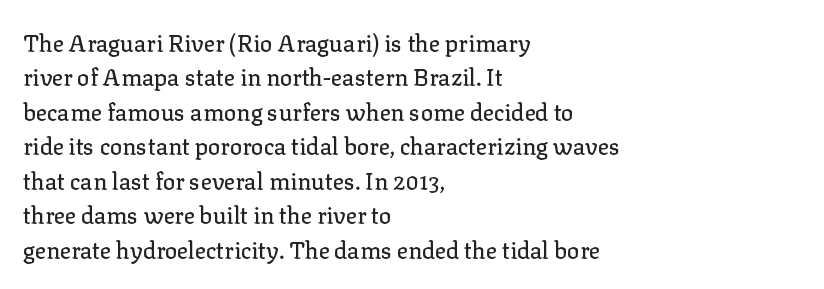
The specimen omits any rule beneath the text block's lines. The line-height multiplier appears to be the usual default. Posture: upright roman. The letters sit at their default tracking, neither squeezed nor spread.
